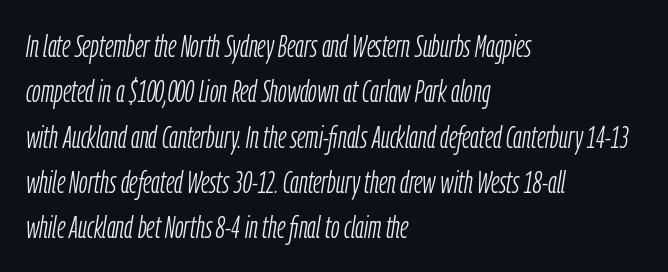
{"italic": "yes", "lean": "right", "slant_degrees": 9, "bold": "no", "weight": "light", "width": "condensed", "stroke_contrast": "low", "x_height": "medium", "monospaced": "no", "underline": "no", "align": "left", "line_spacing": "normal", "line_spacing_ratio": 1.46, "letter_spacing": "normal", "letter_spacing_em": 0.0, "glyph_px": 31}
